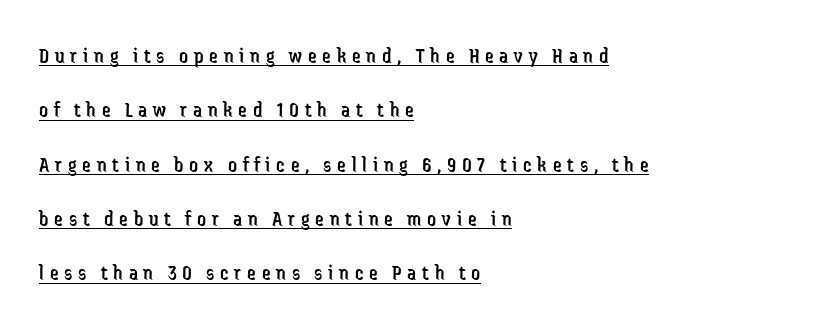
One-word summary of the alignment: left. These lines stand farther apart than default settings would place them. Each line of the rendering has a horizontal stroke beneath the glyphs. Notice how the stems are strictly vertical — no italics here. Observe the wide spacing: letters keep a clear distance from each other.
